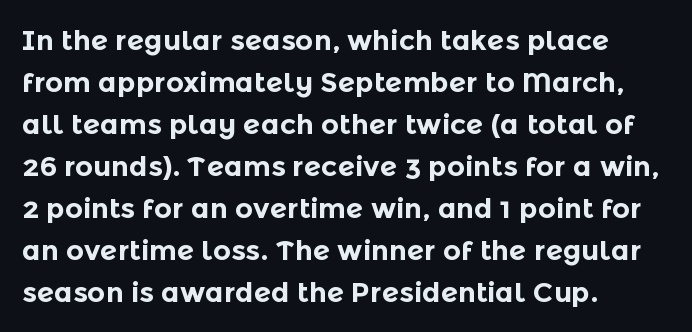
Q: Is the text bold? A: Yes.
Q: Is the text italic (slanted)? A: No, it is upright.
Q: Is the typeface a serif or a sans-serif typeface? A: Sans-serif.
Q: Is the text underlined? A: No.
Q: How is the paragraph aligned? A: Left-aligned.
Q: Is the spacing between letters normal or unusually wide? A: Normal.
Q: Is the spacing between lines tight, normal or loose? A: Normal.
Q: Width (condensed, normal, or wide)? A: Normal.
Q: x-height? A: Medium.
Q: Monospaced? A: No.
